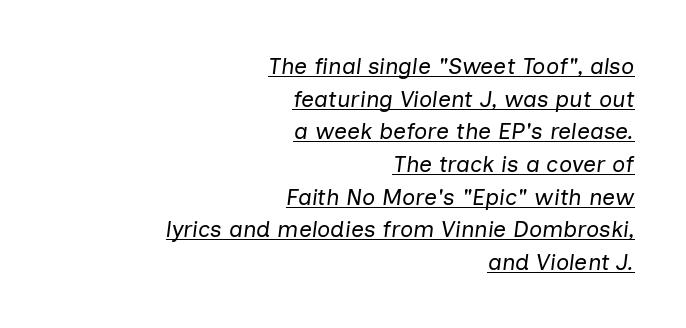
The image shows 23 px text type, italic (leaning right); set right-aligned, normal line spacing (1.42x), normal letter spacing, underlined.
